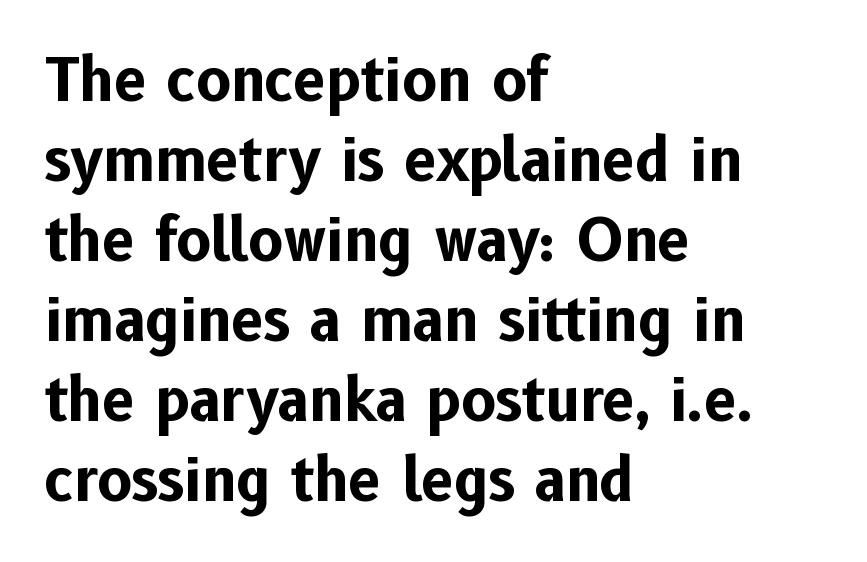
The ragged edge is on the right, which tells us the setting is flush left. Vertically, the passage feels balanced, rows spaced as you'd expect. Students, this is bold: see how much ink each stroke carries. Glance below the letters and you will spot only blank space. Tracking value appears to be zero — textbook default spacing. Think of a printed novel: that variable character pitch is what you see here.
